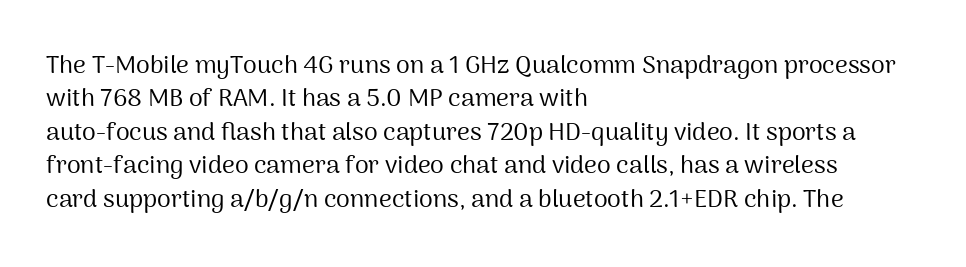
The image shows 25 px text type, upright; set left-aligned, normal line spacing (1.34x), normal letter spacing, not underlined.
